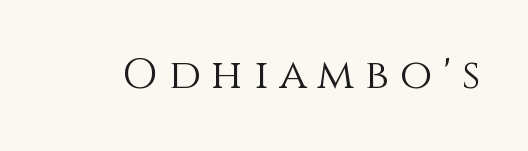
The space directly below the letters is spotless. This sample uses an upright cut, with every glyph sitting square on the baseline. The letters look calm and open, with moderate or lighter stems. The face used here is rendered with a markedly widened letterfit. Character widths vary here, with narrow letters taking less room than wide ones.
